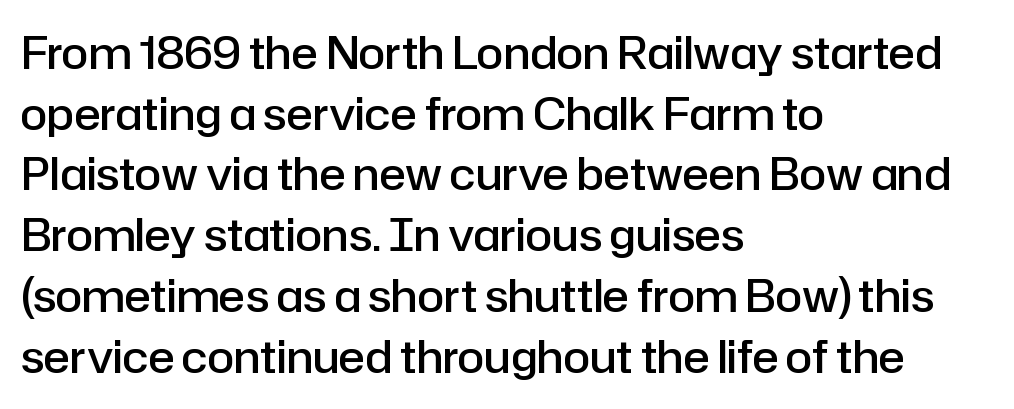
Ordinary non-slanted type is in use. The face used here is a semibold: visibly heavier than regular, lighter than bold. Spacing between characters is what you'd get straight out of the box. The block of text has a typical density, with ordinary space between rows. Descender tails drop into unmarked territory.
